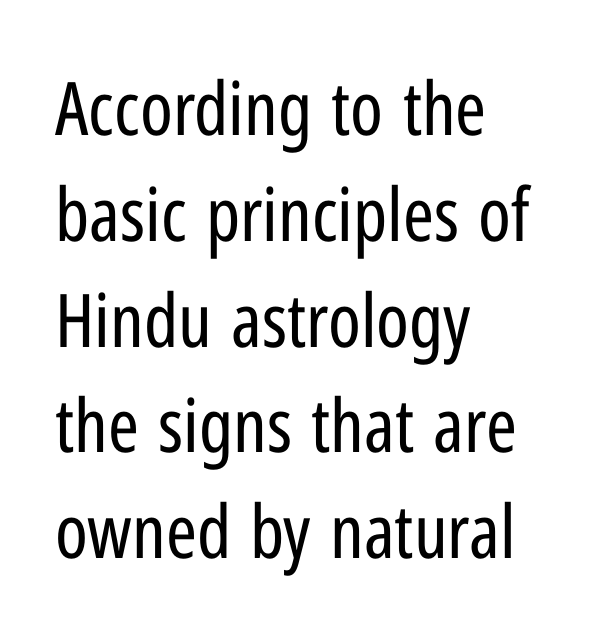
The image shows 74 px regular-weight, condensed sans-serif type, upright; set left-aligned, normal line spacing (1.43x), normal letter spacing, not underlined; low stroke contrast and a medium x-height.
